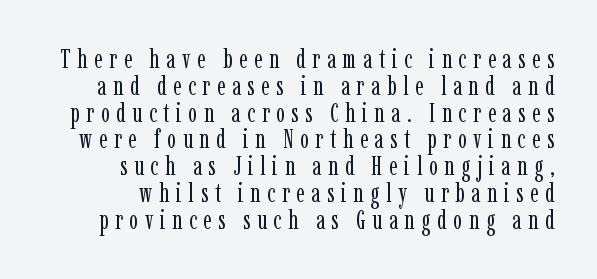
The paragraph has a hard right edge and a soft left edge. Is the letter spacing exaggerated? Yes — the characters are pushed far apart. Italic: no, the glyphs are upright roman. A light-to-regular cut is what we see here. Very little white space separates one row of letters from the next. The strip under each line holds only bare page.
